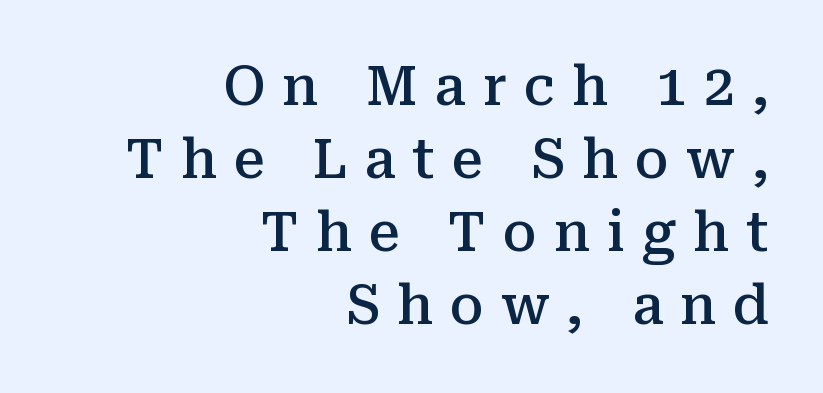
Q: Is the text bold? A: Semi-bold.
Q: Is the text italic (slanted)? A: No, it is upright.
Q: Is the typeface a serif or a sans-serif typeface? A: Serif.
Q: Is the text underlined? A: No.
Q: How is the paragraph aligned? A: Right-aligned.
Q: Is the spacing between letters normal or unusually wide? A: Unusually wide.
Q: Is the spacing between lines tight, normal or loose? A: Normal.
Q: Width (condensed, normal, or wide)? A: Normal.
Q: Stroke contrast? A: Medium.
Q: x-height? A: Medium.
Q: Monospaced? A: No.
